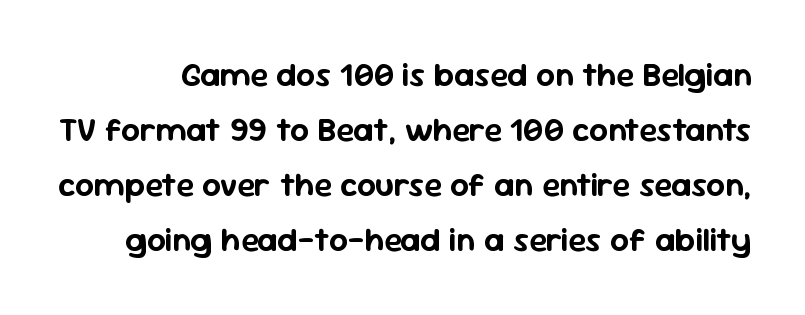
The image shows 33 px sans-serif type, upright; set normal line spacing (1.67x), normal letter spacing, not underlined; low stroke contrast and a medium x-height.
